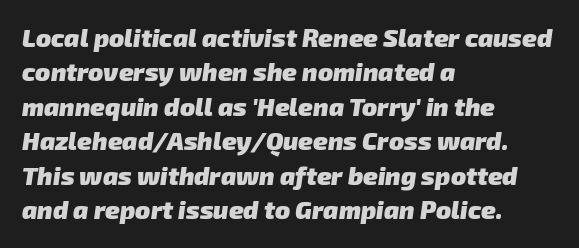
Typeset ragged right — the left edge is the straight one. I'd describe the lettering as bold — thick and assertive. The space between consecutive lines is moderate. A clean baseline with only descenders dipping below it. A typesetter would call this zero additional tracking.
